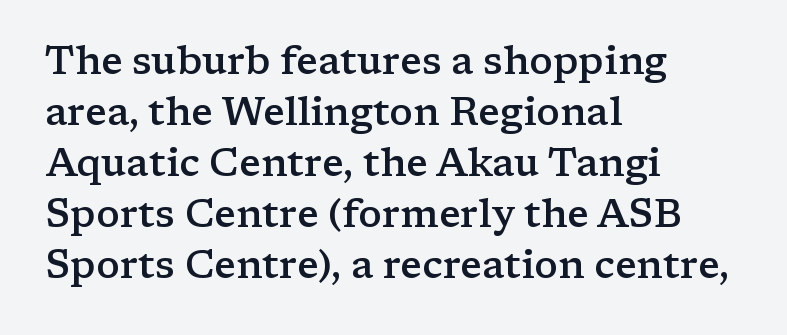
The image shows 39 px semibold, wide serif type, upright; set left-aligned, normal line spacing (1.31x), normal letter spacing, not underlined; low stroke contrast and a medium x-height.
